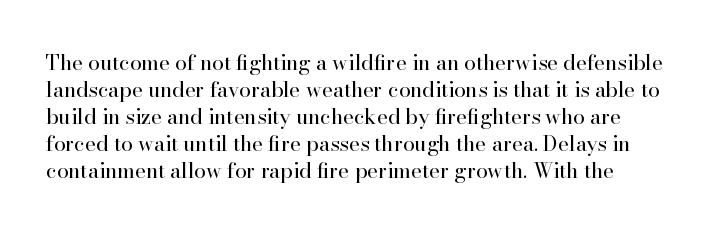
Q: Is the text bold? A: No.
Q: Is the text italic (slanted)? A: No, it is upright.
Q: Is the text underlined? A: No.
Q: How is the paragraph aligned? A: Left-aligned.
Q: Is the spacing between letters normal or unusually wide? A: Normal.
Q: Is the spacing between lines tight, normal or loose? A: Normal.
